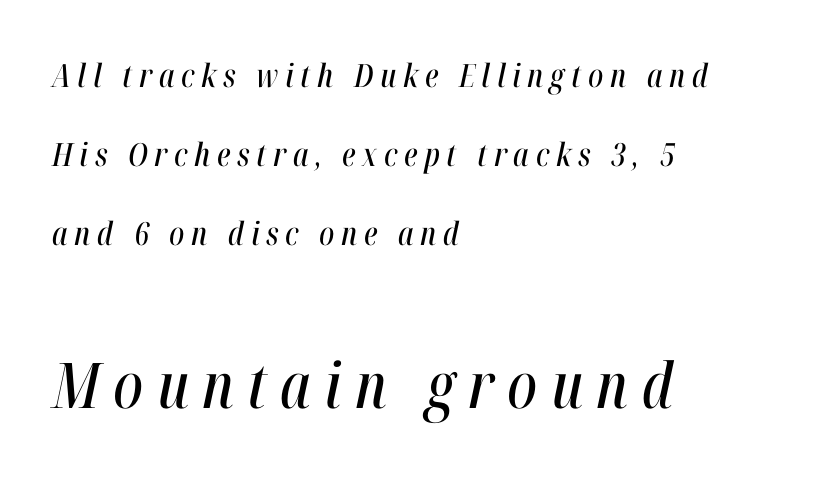
Does the copy run flush right? No — it runs flush left. Rule under the text: the space is simply empty. This sample uses expanded letter spacing, leaving extra air between glyphs. Looking at the ascenders, they clearly lean.
